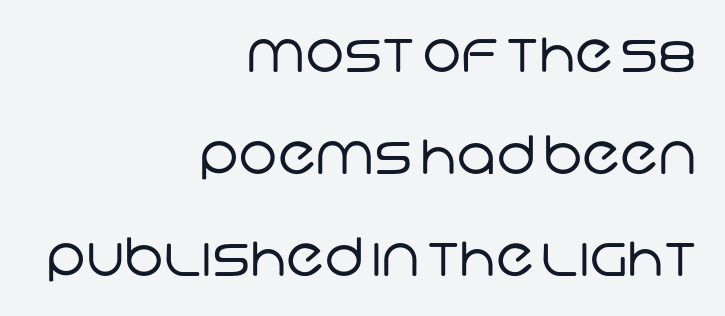
Q: Is the text bold? A: No.
Q: Is the typeface a serif or a sans-serif typeface? A: Sans-serif.
Q: Is the text underlined? A: No.
Q: How is the paragraph aligned? A: Right-aligned.
Q: Is the spacing between letters normal or unusually wide? A: Normal.
Q: Is the spacing between lines tight, normal or loose? A: Loose.
Q: Width (condensed, normal, or wide)? A: Normal.
Q: Stroke contrast? A: Low.
Q: x-height? A: Large.
Q: Monospaced? A: No.
